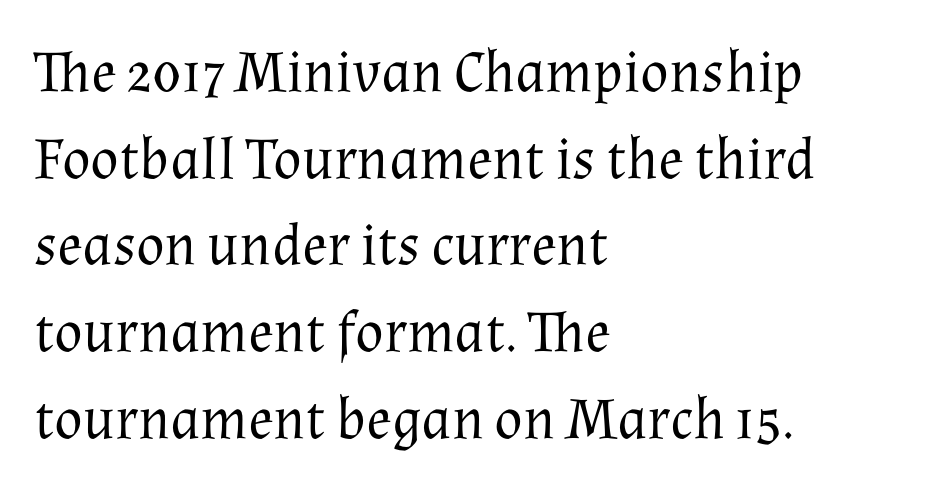
The passage shown is not underscored anywhere. Spacing verdict: proportional, widths tailored to each character. The letters look calm and open, with moderate or lighter stems. If you measured baseline to baseline, you'd find a middling distance. The ragged edge is on the right, which tells us the setting is flush left.
